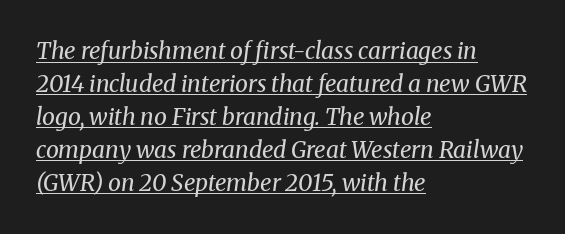
{"italic": "yes", "lean": "right", "slant_degrees": 8, "bold": "no", "underline": "yes", "align": "left", "line_spacing": "normal", "line_spacing_ratio": 1.43, "letter_spacing": "normal", "letter_spacing_em": 0.0, "glyph_px": 23}
